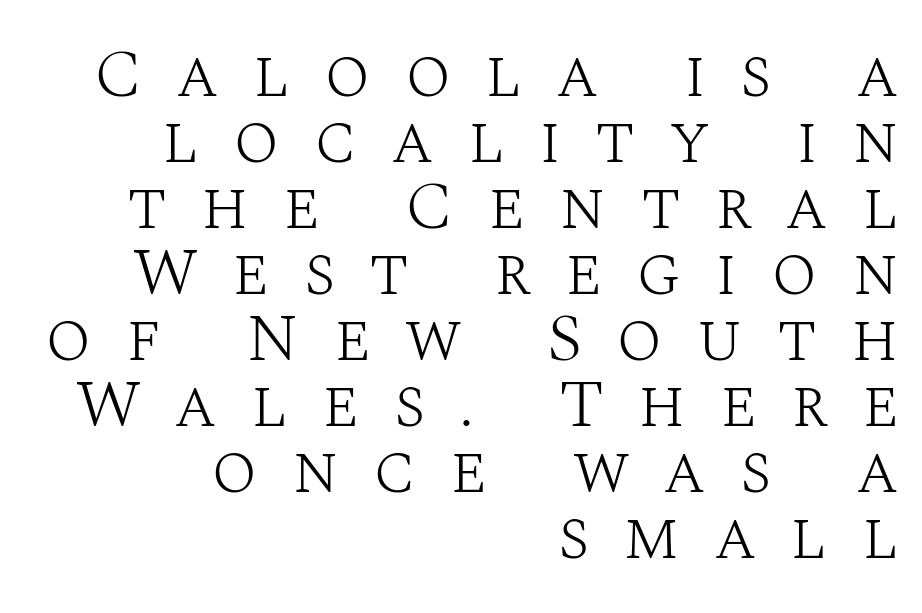
Leading is clearly below the norm, producing a dense column. The face used here is proportionally spaced, like ordinary book or web type. Underline: absent. In terms of letterspacing, this is a distinctly airy, spread setting. Layout note: lines flush right.
